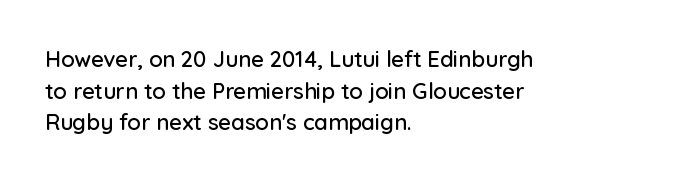
Q: Is the text italic (slanted)? A: No, it is upright.
Q: Is the text underlined? A: No.
Q: How is the paragraph aligned? A: Left-aligned.
Q: Is the spacing between letters normal or unusually wide? A: Normal.
Q: Is the spacing between lines tight, normal or loose? A: Normal.
